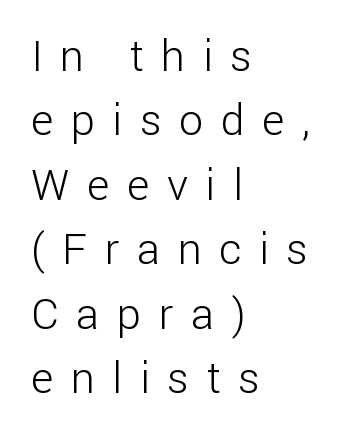
Q: Is the text bold? A: No.
Q: Is the text italic (slanted)? A: No, it is upright.
Q: Is the typeface a serif or a sans-serif typeface? A: Sans-serif.
Q: Is the text underlined? A: No.
Q: How is the paragraph aligned? A: Left-aligned.
Q: Is the spacing between letters normal or unusually wide? A: Unusually wide.
Q: Is the spacing between lines tight, normal or loose? A: Normal.
Q: Width (condensed, normal, or wide)? A: Normal.
Q: Stroke contrast? A: Low.
Q: x-height? A: Medium.
Q: Monospaced? A: No.
